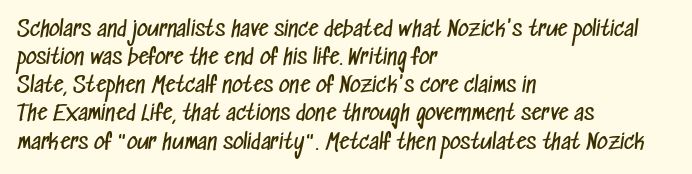
{"bold": "no", "underline": "no", "align": "left", "line_spacing": "normal", "line_spacing_ratio": 1.34, "letter_spacing": "normal", "letter_spacing_em": 0.0, "glyph_px": 21}
